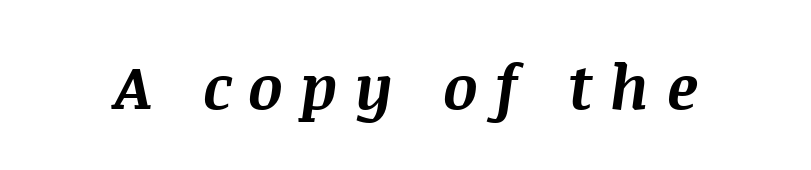
{"italic": "yes", "lean": "right", "slant_degrees": 8, "bold": "yes", "weight": "bold", "width": "normal", "stroke_contrast": "medium", "x_height": "large", "monospaced": "no", "underline": "no", "letter_spacing": "wide", "letter_spacing_em": 0.28, "glyph_px": 61}
